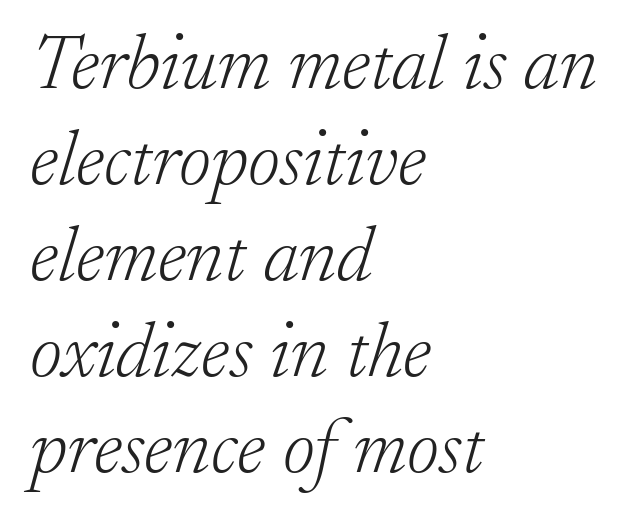
{"serif": "yes", "italic": "yes", "lean": "right", "slant_degrees": 17, "bold": "no", "weight": "light", "width": "normal", "stroke_contrast": "low", "x_height": "small", "monospaced": "no", "underline": "no", "align": "left", "line_spacing_ratio": 1.23, "letter_spacing": "normal", "letter_spacing_em": 0.0, "glyph_px": 78}
